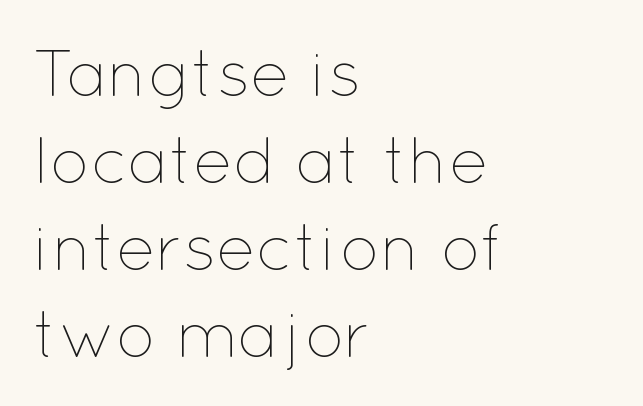
{"italic": "no", "bold": "no", "weight": "thin", "width": "normal", "stroke_contrast": "low", "x_height": "medium", "monospaced": "no", "underline": "no", "align": "left", "line_spacing": "normal", "line_spacing_ratio": 1.32, "letter_spacing": "normal", "letter_spacing_em": 0.0, "glyph_px": 66}
